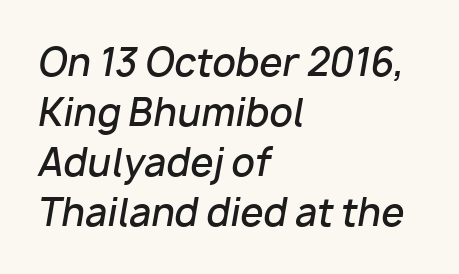
The image shows 37 px semibold type, italic (leaning right); set left-aligned, normal line spacing (1.35x), normal letter spacing, not underlined; low stroke contrast and a medium x-height.
